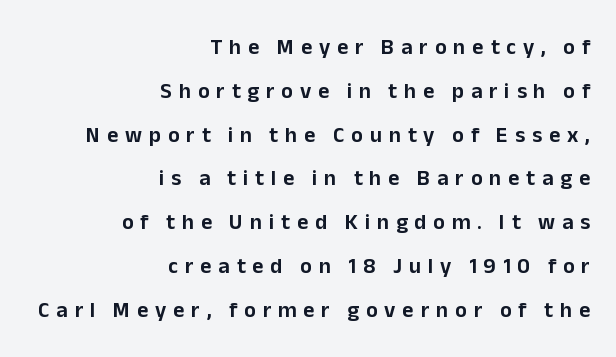
The image shows 22 px text type, upright; set right-aligned, loose line spacing (1.99x), unusually wide letter spacing (+0.31 em), not underlined.
